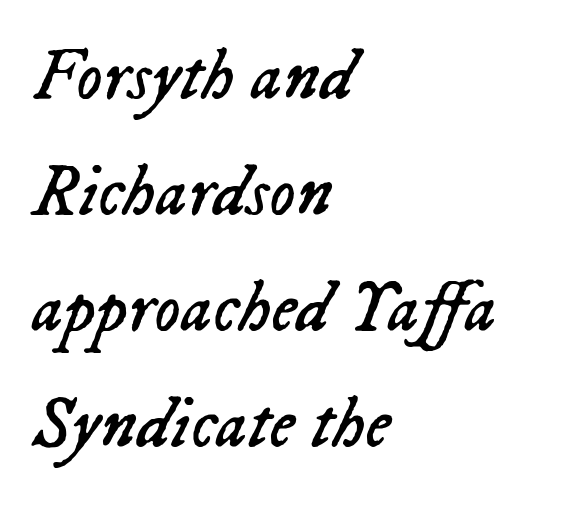
Q: Is the text bold? A: No.
Q: Is the text italic (slanted)? A: Yes, it leans right by about 23 degrees.
Q: Is the text underlined? A: No.
Q: How is the paragraph aligned? A: Left-aligned.
Q: Is the spacing between letters normal or unusually wide? A: Normal.
Q: Is the spacing between lines tight, normal or loose? A: Normal.
Q: Width (condensed, normal, or wide)? A: Normal.
Q: Stroke contrast? A: Low.
Q: x-height? A: Medium.
Q: Monospaced? A: No.
